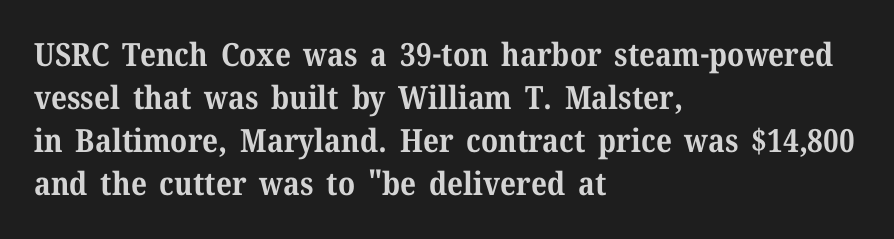
What weight is shown? A full bold with thick strokes. A typesetter would label this face a serif. A normal amount of white space separates one row of letters from the next. This sample uses an upright cut, with every glyph sitting square on the baseline.
